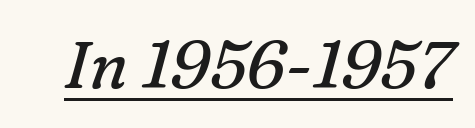
Q: Is the text bold? A: No.
Q: Is the text italic (slanted)? A: Yes, it leans right by about 16 degrees.
Q: Is the typeface a serif or a sans-serif typeface? A: Serif.
Q: Is the text underlined? A: Yes.
Q: Is the spacing between letters normal or unusually wide? A: Normal.
Q: Width (condensed, normal, or wide)? A: Normal.
Q: Stroke contrast? A: Medium.
Q: x-height? A: Medium.
Q: Monospaced? A: No.
